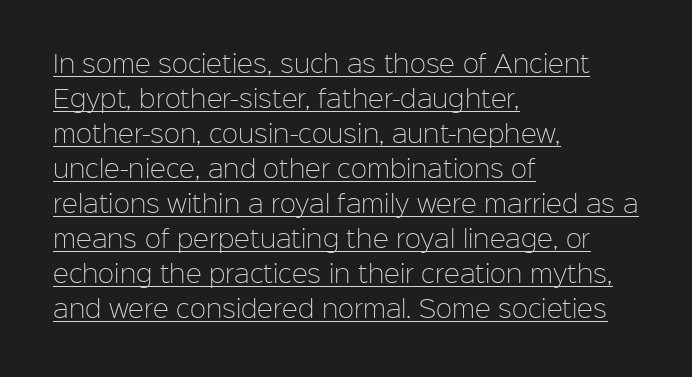
{"italic": "no", "bold": "no", "underline": "yes", "align": "left", "line_spacing": "normal", "line_spacing_ratio": 1.46, "letter_spacing": "normal", "letter_spacing_em": 0.0, "glyph_px": 24}
